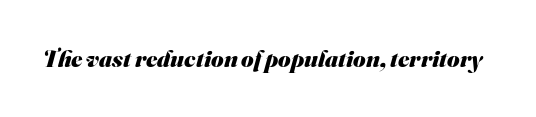
{"bold": "yes", "underline": "no", "letter_spacing": "normal", "letter_spacing_em": 0.0, "glyph_px": 24}
